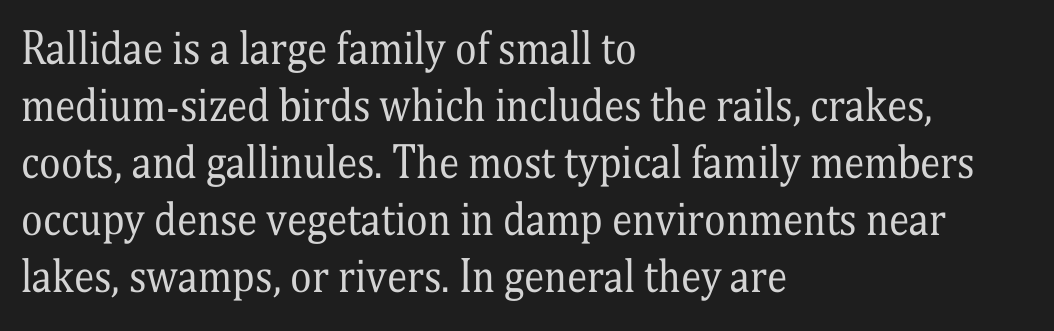
{"serif": "yes", "italic": "no", "bold": "no", "weight": "regular", "width": "condensed", "stroke_contrast": "medium", "x_height": "medium", "monospaced": "no", "underline": "no", "align": "left", "line_spacing": "normal", "line_spacing_ratio": 1.39, "letter_spacing": "normal", "letter_spacing_em": 0.0, "glyph_px": 41}
